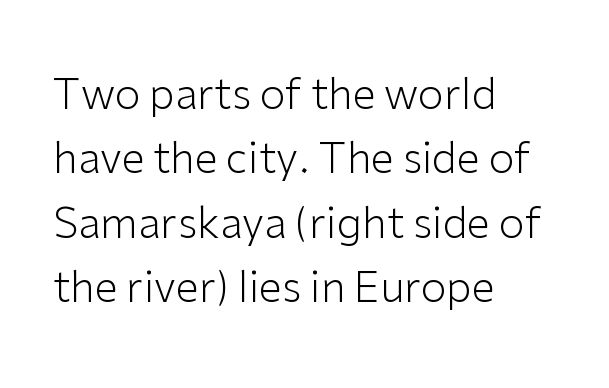
Tracking here is standard; glyphs follow each other at the usual distance. Style check: upright. Is there much room between lines? A standard amount, neither cramped nor airy. I'd call this a sans setting — the letters go barefoot. Varying glyph widths throughout — classic text-font behaviour. Is the type heavy? It reads as light-to-regular instead.
